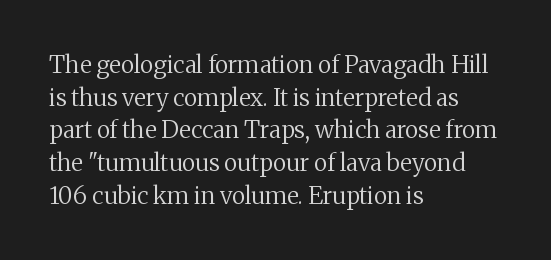
{"italic": "no", "bold": "no", "underline": "no", "align": "left", "line_spacing": "normal", "line_spacing_ratio": 1.36, "letter_spacing": "normal", "letter_spacing_em": 0.0, "glyph_px": 24}
